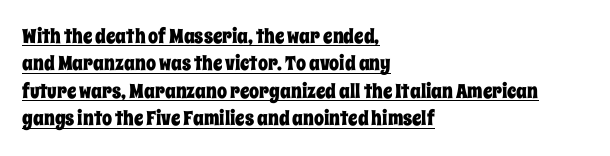
The image shows 20 px text type, upright; set left-aligned, normal line spacing (1.37x), normal letter spacing, underlined.
